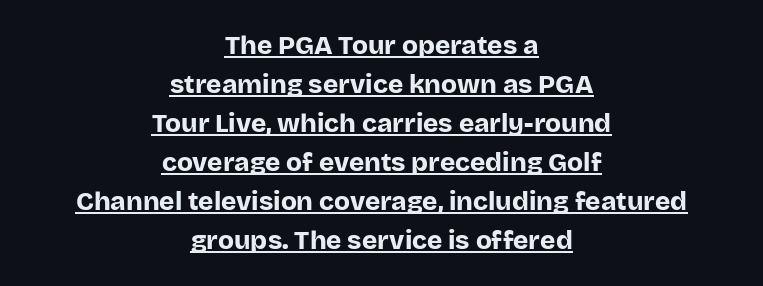
Nothing unusual about the tracking: characters are spaced as the font intends. This rendering uses center alignment, leaving both contours irregular but symmetric. As a designer I'd log this as weight 700, bold. The glyphs are accompanied by a horizontal stroke just below them. Characters remain perfectly vertical along every line. The rendering uses a moderate line-height, typical for paragraphs.
